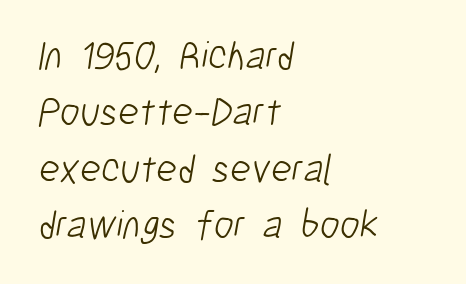
Q: Is the text bold? A: No.
Q: Is the typeface a serif or a sans-serif typeface? A: Sans-serif.
Q: Is the text underlined? A: No.
Q: How is the paragraph aligned? A: Left-aligned.
Q: Is the spacing between letters normal or unusually wide? A: Normal.
Q: Is the spacing between lines tight, normal or loose? A: Normal.
Q: Width (condensed, normal, or wide)? A: Condensed.
Q: Stroke contrast? A: Low.
Q: x-height? A: Medium.
Q: Monospaced? A: No.
